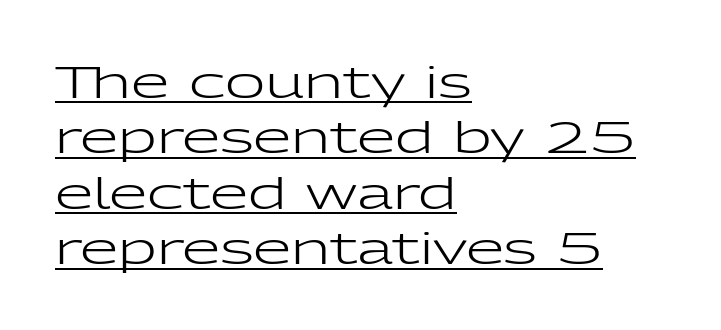
The typesetter has applied underlining to the passage shown. A student would call this left alignment; a typographer would say flush left, rag right. The line texture is even and compact thanks to regular tracking. The rendering shows plain stroke endings on the letterforms — a sans-serif design.
